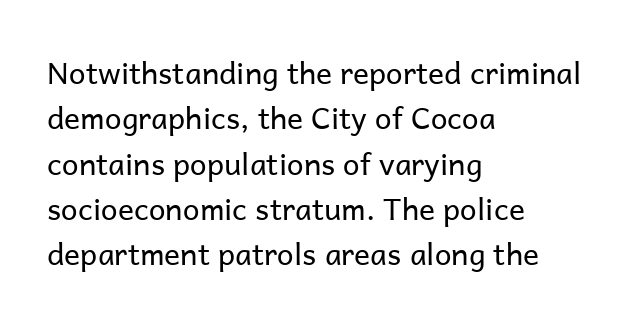
{"serif": "no", "italic": "no", "bold": "no", "weight": "regular", "width": "normal", "stroke_contrast": "low", "x_height": "medium", "monospaced": "no", "underline": "no", "align": "left", "line_spacing": "normal", "line_spacing_ratio": 1.51, "letter_spacing": "normal", "letter_spacing_em": 0.0, "glyph_px": 30}
